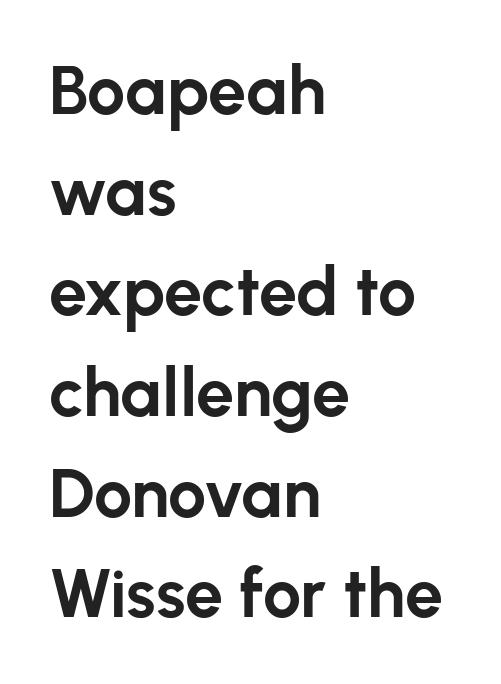
What's the leading like? Ordinary, nothing unusual. What kind of face is this? One without serifs — a sans. Character widths vary here, with narrow letters taking less room than wide ones. A roman cut, with each character standing at attention.
